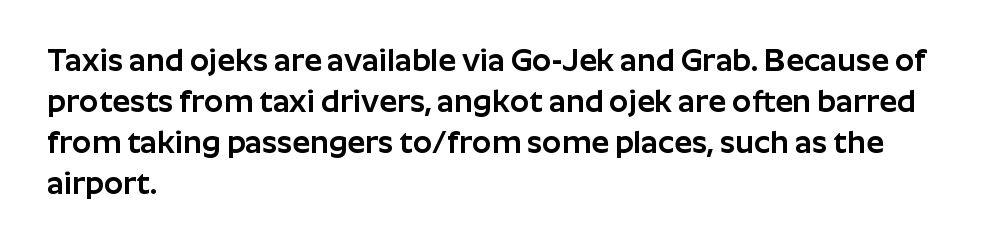
Proportional: the letters do not fall into vertical columns. The type family on display is of the sans-serif kind. Vertically, the passage feels balanced, rows spaced as you'd expect. The type sits square on the baseline with zero lean. Between one letter and the next there's only the usual sliver of space. In CSS terms this would be text-align: left.
